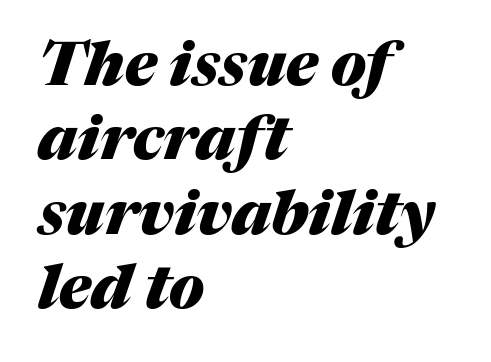
The image shows 61 px heavy type, italic (leaning right); set left-aligned, line spacing 1.22x, normal letter spacing, not underlined; medium stroke contrast and a medium x-height.
